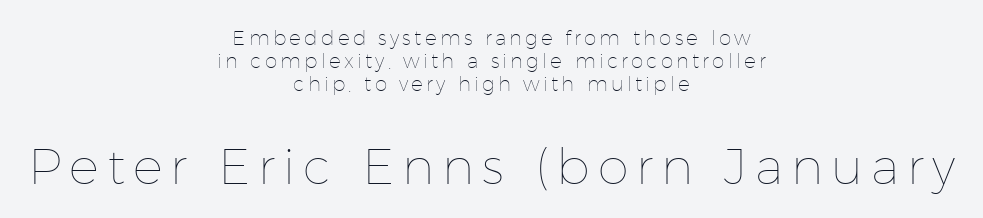
Q: Is the text bold? A: No.
Q: Is the text italic (slanted)? A: No, it is upright.
Q: Is the text underlined? A: No.
Q: How is the paragraph aligned? A: Centered.
Q: Is the spacing between lines tight, normal or loose? A: Tight.
Q: Which block of text is set in a larger size, the first (top) or the second (bottom)? A: The second (bottom) one.
Q: Width (condensed, normal, or wide)? A: Normal.
Q: Stroke contrast? A: Low.
Q: x-height? A: Medium.
Q: Monospaced? A: No.
